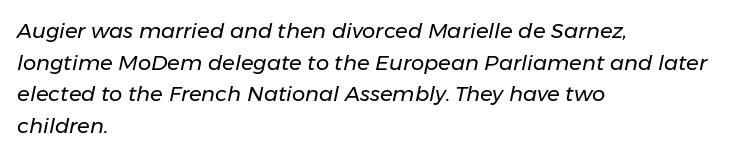
The paragraph has a hard left edge and a soft right edge. Quick note: underline off. Slanted lettering throughout. The gaps between neighbouring characters are ordinary and unremarkable.
